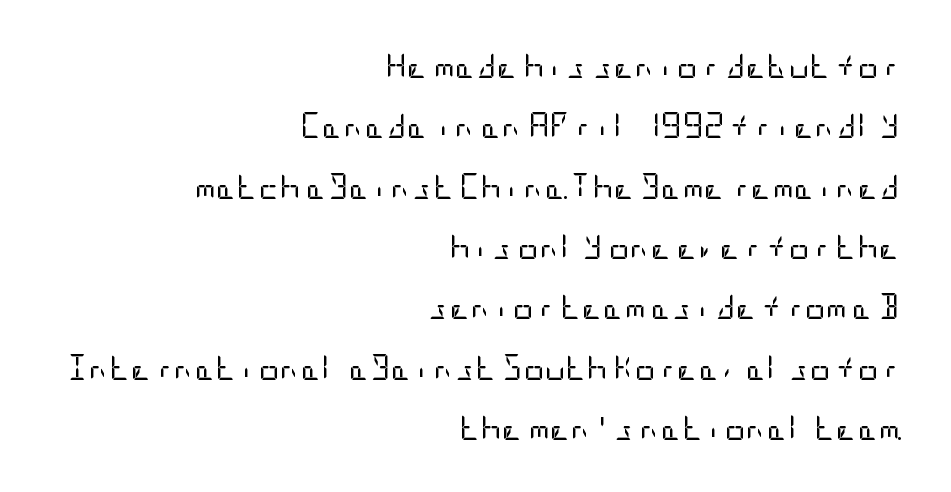
The typography opts for an upright posture over an oblique one. The horizontal fit of the characters is conventional and even. One glance says open: line gaps are wider than usual. Descenders hang freely into open space. If you drew a ruler down the right edge, every line would touch it.
